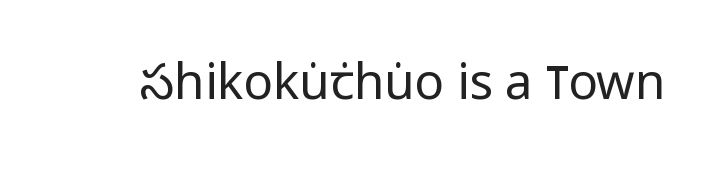
Q: Is the text bold? A: No.
Q: Is the text italic (slanted)? A: No, it is upright.
Q: Is the typeface a serif or a sans-serif typeface? A: Sans-serif.
Q: Is the text underlined? A: No.
Q: Is the spacing between letters normal or unusually wide? A: Normal.
Q: Width (condensed, normal, or wide)? A: Condensed.
Q: Stroke contrast? A: Low.
Q: x-height? A: Large.
Q: Monospaced? A: No.
